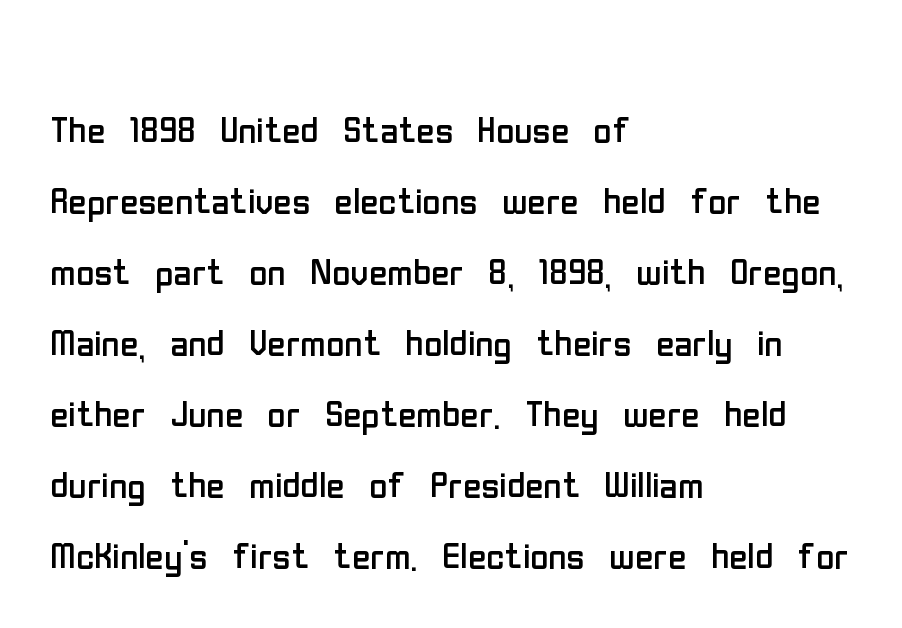
Q: Is the text bold? A: No.
Q: Is the text italic (slanted)? A: No, it is upright.
Q: Is the typeface a serif or a sans-serif typeface? A: Sans-serif.
Q: Is the text underlined? A: No.
Q: How is the paragraph aligned? A: Left-aligned.
Q: Is the spacing between letters normal or unusually wide? A: Normal.
Q: Is the spacing between lines tight, normal or loose? A: Normal.
Q: Width (condensed, normal, or wide)? A: Condensed.
Q: Stroke contrast? A: Low.
Q: x-height? A: Medium.
Q: Monospaced? A: No.
